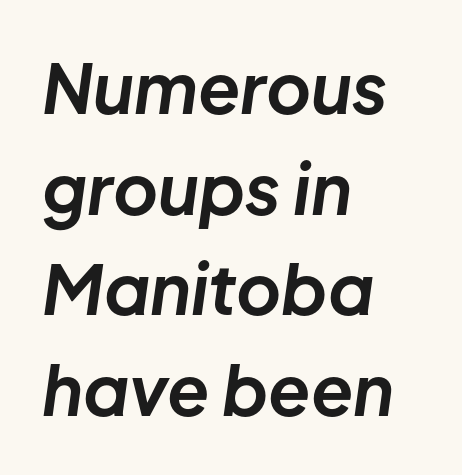
{"italic": "yes", "lean": "right", "slant_degrees": 8, "bold": "yes", "weight": "bold", "width": "normal", "stroke_contrast": "low", "x_height": "medium", "monospaced": "no", "underline": "no", "align": "left", "line_spacing": "normal", "line_spacing_ratio": 1.46, "letter_spacing": "normal", "letter_spacing_em": 0.0, "glyph_px": 69}
